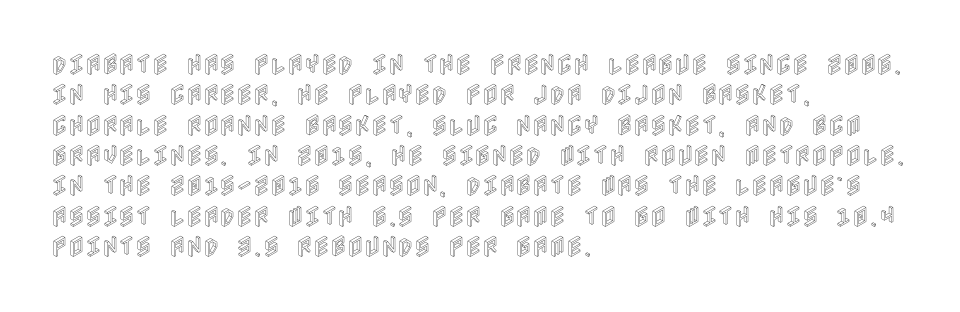
The image shows 23 px text type, upright; set left-aligned, normal line spacing (1.32x), normal letter spacing, not underlined.
